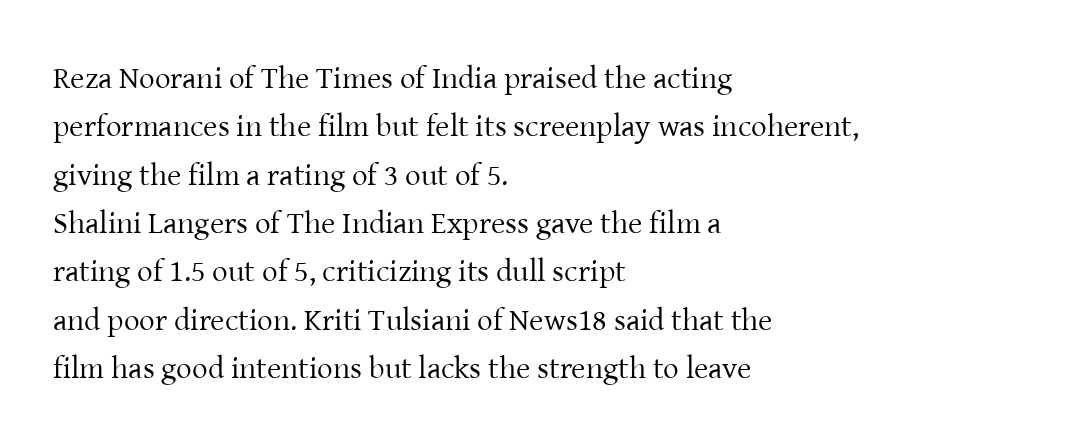
The ragged edge is on the right, which tells us the setting is flush left. These lines are rendered in a variable-pitch font. Every character sits straight up, as roman type does. Anything drawn beneath the words? Only blank space. To sum up the face: it has serifs. Evenly set lines give the paragraph a standard silhouette.
